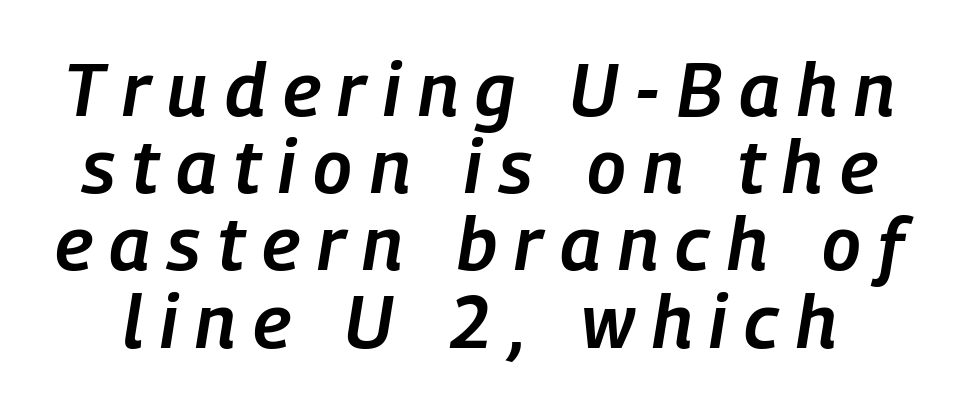
The image shows 75 px semibold, condensed type, italic (leaning right); set tight line spacing (1.03x), unusually wide letter spacing (+0.23 em), not underlined; low stroke contrast and a medium x-height.
